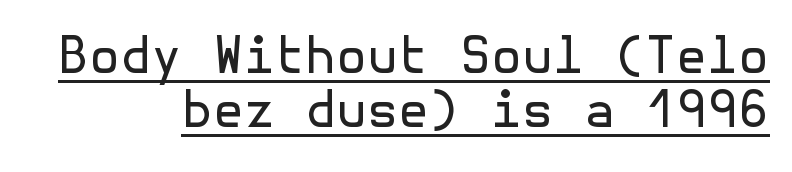
{"serif": "no", "italic": "no", "bold": "no", "weight": "regular", "width": "normal", "x_height": "medium", "underline": "yes", "align": "right", "line_spacing": "tight", "line_spacing_ratio": 1.09, "letter_spacing": "normal", "letter_spacing_em": 0.0, "glyph_px": 50}
